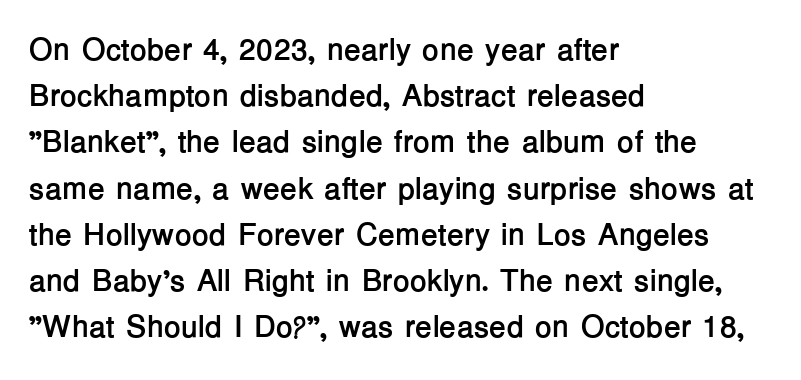
Q: Is the text bold? A: Yes.
Q: Is the text italic (slanted)? A: No, it is upright.
Q: Is the typeface a serif or a sans-serif typeface? A: Sans-serif.
Q: Is the text underlined? A: No.
Q: How is the paragraph aligned? A: Left-aligned.
Q: Is the spacing between letters normal or unusually wide? A: Normal.
Q: Is the spacing between lines tight, normal or loose? A: Normal.
Q: Width (condensed, normal, or wide)? A: Normal.
Q: Stroke contrast? A: Low.
Q: x-height? A: Medium.
Q: Monospaced? A: No.
